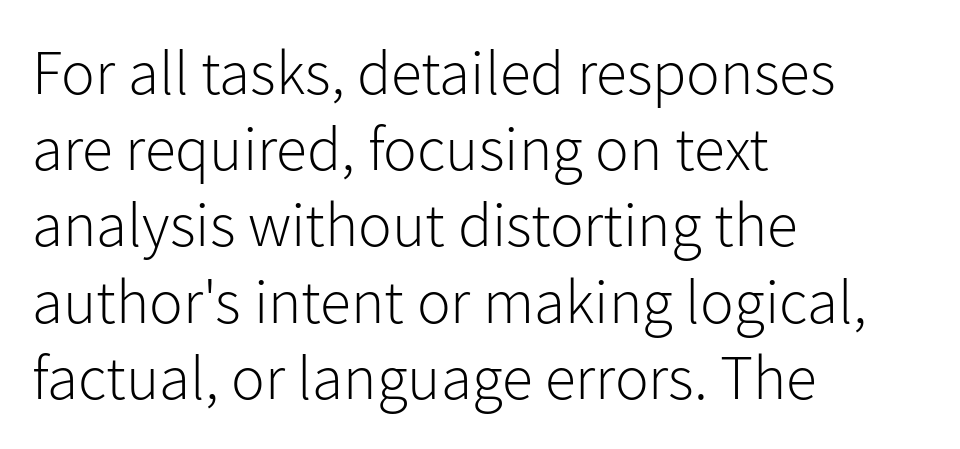
{"serif": "no", "italic": "no", "bold": "no", "weight": "light", "width": "normal", "stroke_contrast": "low", "x_height": "medium", "monospaced": "no", "underline": "no", "align": "left", "line_spacing_ratio": 1.21, "letter_spacing": "normal", "letter_spacing_em": 0.0, "glyph_px": 63}
